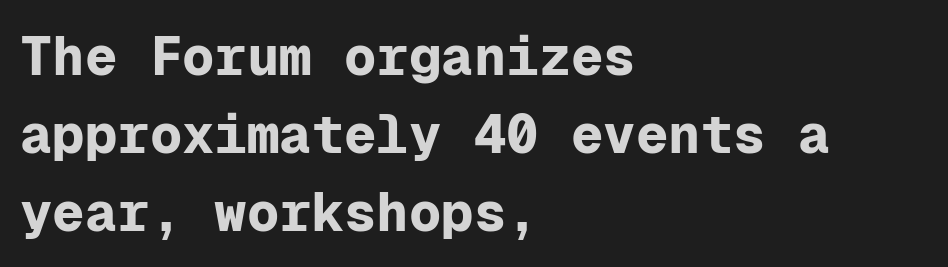
Inter-character spacing is left at the font's built-in metrics. Nothing sits at the stroke ends, so this counts as sans-serif. Lines of text with bare space underneath. Its strokes are broad and dark, the hallmark of bold type. In terms of posture, this sample is upright.
